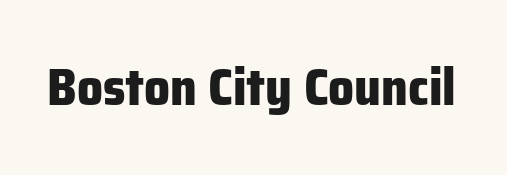
Style check: upright. Note the varied advance widths — an 'i' is clearly narrower than an 'm'. In terms of letterspacing, this is plain default setting. Has an underline been added? It has not. Is the type bold? Yes — the strokes are clearly thick and heavy. Nope, no serifs anywhere on these letters.
